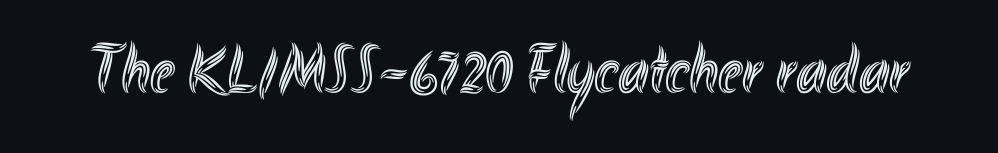
Q: Is the text italic (slanted)? A: Yes.
Q: Is the text underlined? A: No.
Q: Is the spacing between letters normal or unusually wide? A: Normal.
Q: Width (condensed, normal, or wide)? A: Condensed.
Q: x-height? A: Small.
Q: Monospaced? A: No.
